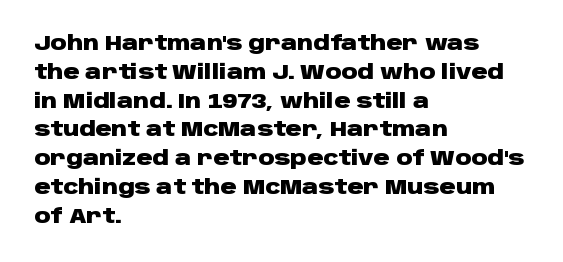
The image shows 20 px bold type, upright; set left-aligned, normal line spacing (1.44x), normal letter spacing, not underlined.
